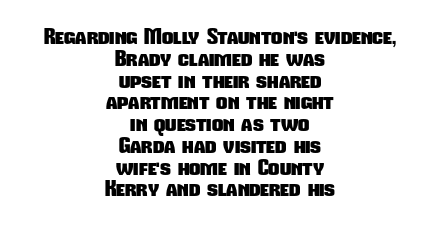
Just letters on the line, the space beneath them empty. The letterforms sit shoulder to shoulder at normal distance. The paragraph has two soft edges and a firm central axis. This sample trades vertical openness for compactness between lines.
